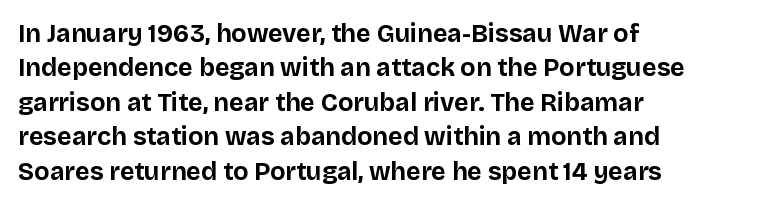
Q: Is the text bold? A: Yes.
Q: Is the text italic (slanted)? A: No, it is upright.
Q: Is the text underlined? A: No.
Q: How is the paragraph aligned? A: Left-aligned.
Q: Is the spacing between letters normal or unusually wide? A: Normal.
Q: Is the spacing between lines tight, normal or loose? A: Normal.
